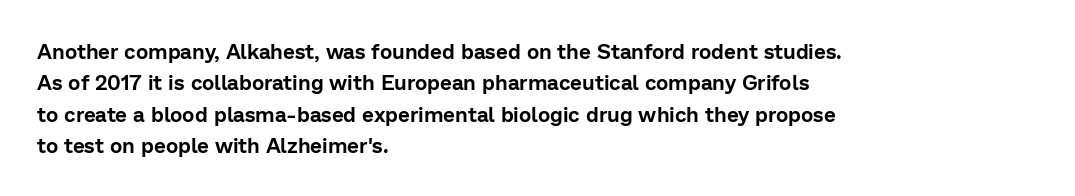
{"italic": "no", "underline": "no", "align": "left", "line_spacing": "normal", "line_spacing_ratio": 1.5, "letter_spacing": "normal", "letter_spacing_em": 0.0, "glyph_px": 21}
